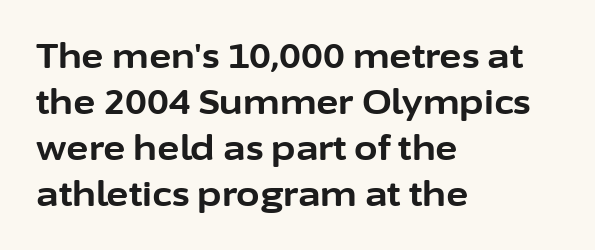
{"serif": "no", "italic": "no", "bold": "yes", "weight": "bold", "width": "normal", "stroke_contrast": "low", "x_height": "medium", "monospaced": "no", "underline": "no", "align": "left", "line_spacing": "normal", "line_spacing_ratio": 1.35, "letter_spacing": "normal", "letter_spacing_em": 0.0, "glyph_px": 34}
